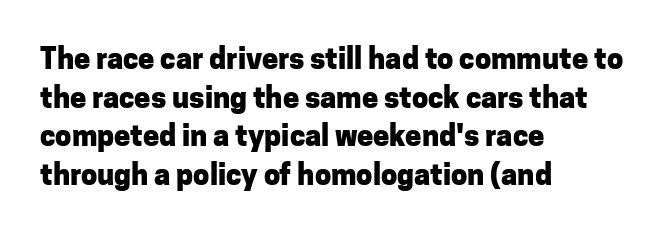
Q: Is the text bold? A: Yes.
Q: Is the text italic (slanted)? A: No, it is upright.
Q: Is the typeface a serif or a sans-serif typeface? A: Sans-serif.
Q: Is the text underlined? A: No.
Q: How is the paragraph aligned? A: Left-aligned.
Q: Is the spacing between letters normal or unusually wide? A: Normal.
Q: Is the spacing between lines tight, normal or loose? A: Normal.
Q: Width (condensed, normal, or wide)? A: Normal.
Q: Stroke contrast? A: Low.
Q: x-height? A: Medium.
Q: Monospaced? A: No.
